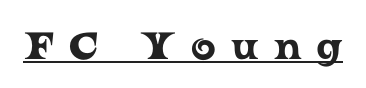
You could not count columns in this text — the font is proportionally spaced. The lettering holds an erect, upright posture throughout. I'd call this a serif setting — the letters wear small feet. Like a heading marked for emphasis, these lines bear an underscore. Look at the tracking — it's clearly loosened, letters drifting apart.
